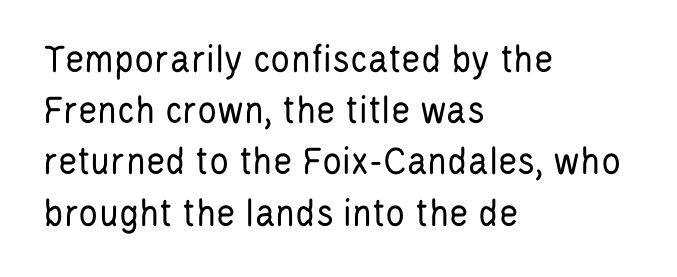
{"serif": "no", "italic": "no", "bold": "no", "weight": "regular", "width": "condensed", "stroke_contrast": "low", "x_height": "large", "monospaced": "no", "underline": "no", "align": "left", "line_spacing": "normal", "line_spacing_ratio": 1.25, "letter_spacing": "normal", "letter_spacing_em": 0.0, "glyph_px": 41}
